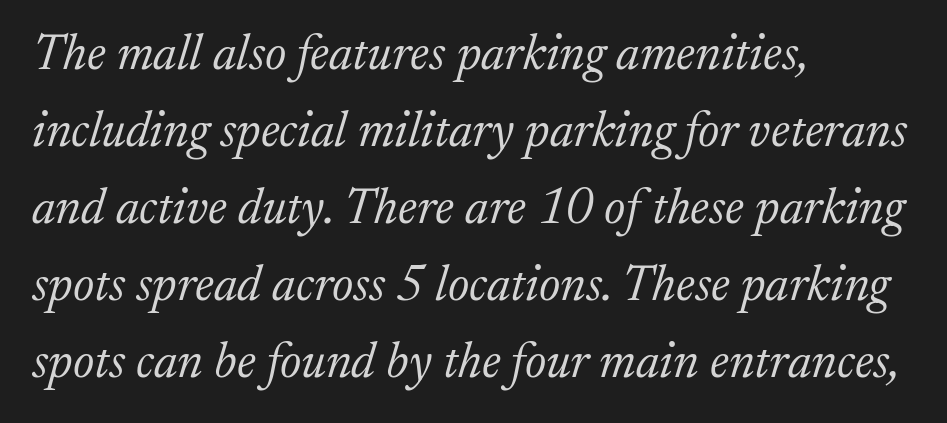
{"serif": "yes", "italic": "yes", "lean": "right", "slant_degrees": 17, "bold": "no", "weight": "light", "width": "normal", "stroke_contrast": "low", "x_height": "medium", "monospaced": "no", "underline": "no", "align": "left", "line_spacing": "normal", "line_spacing_ratio": 1.54, "letter_spacing": "normal", "letter_spacing_em": 0.0, "glyph_px": 50}
